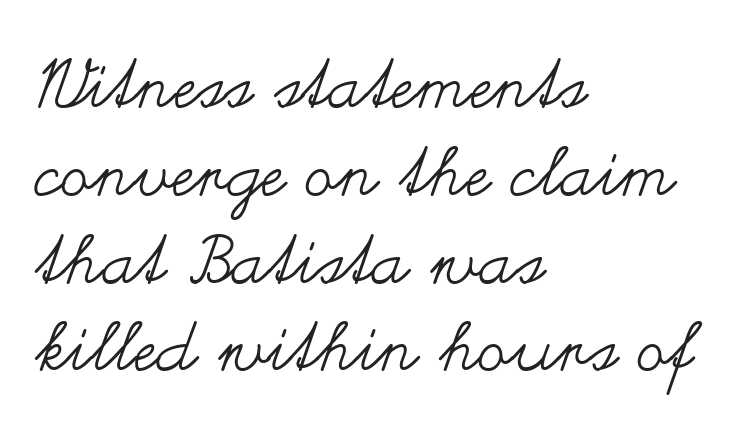
Q: Is the text bold? A: No.
Q: Is the text italic (slanted)? A: Yes.
Q: Is the text underlined? A: No.
Q: How is the paragraph aligned? A: Left-aligned.
Q: Is the spacing between letters normal or unusually wide? A: Normal.
Q: Is the spacing between lines tight, normal or loose? A: Normal.
Q: Width (condensed, normal, or wide)? A: Wide.
Q: Stroke contrast? A: Medium.
Q: x-height? A: Small.
Q: Monospaced? A: No.
